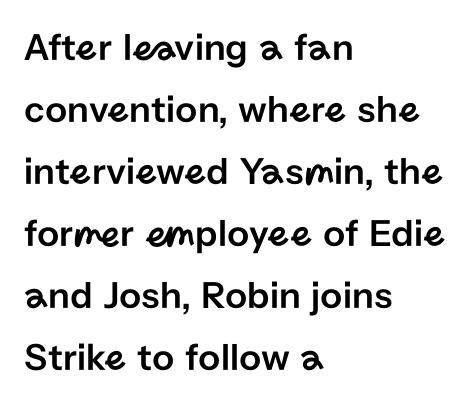
{"serif": "no", "italic": "no", "width": "normal", "stroke_contrast": "low", "x_height": "medium", "monospaced": "no", "underline": "no", "align": "left", "line_spacing": "normal", "line_spacing_ratio": 1.59, "letter_spacing": "normal", "letter_spacing_em": 0.0, "glyph_px": 39}
